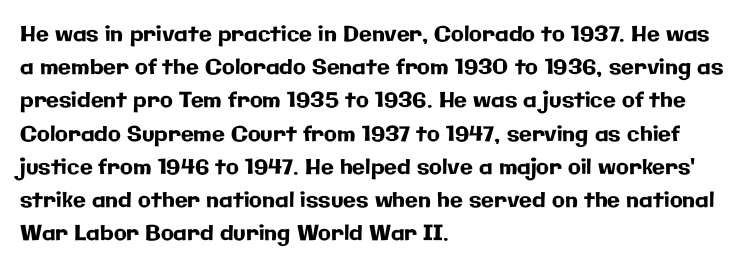
{"italic": "no", "underline": "no", "align": "left", "line_spacing": "normal", "line_spacing_ratio": 1.58, "letter_spacing": "normal", "letter_spacing_em": 0.0, "glyph_px": 21}
